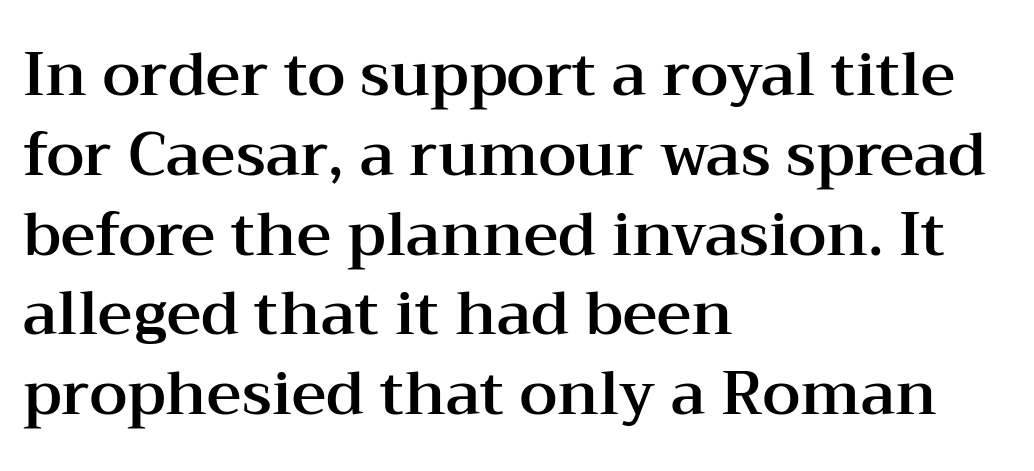
Regarding serifs, this sample has them. Reading down the column, the eye jumps a familiar distance to each next line. A typesetter would call this proportional, since set widths differ per character. The compositor pushed each line to the left boundary. A clean baseline with only descenders dipping below it.
